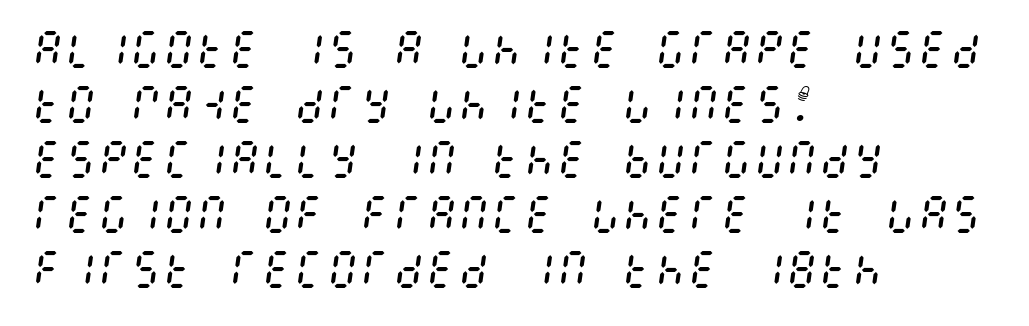
Q: Is the text bold? A: No.
Q: Is the text italic (slanted)? A: Yes, it leans right by about 8 degrees.
Q: Is the text underlined? A: No.
Q: How is the paragraph aligned? A: Left-aligned.
Q: Is the spacing between letters normal or unusually wide? A: Normal.
Q: Is the spacing between lines tight, normal or loose? A: Normal.
Q: Width (condensed, normal, or wide)? A: Condensed.
Q: Stroke contrast? A: Medium.
Q: x-height? A: Large.
